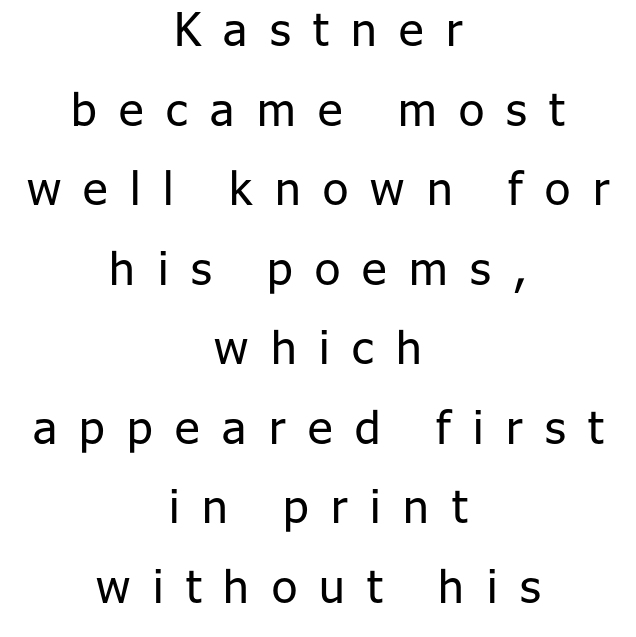
The image shows 46 px regular-weight sans-serif type, upright; set centered, line spacing 1.73x, unusually wide letter spacing (+0.49 em), not underlined; low stroke contrast and a medium x-height.
